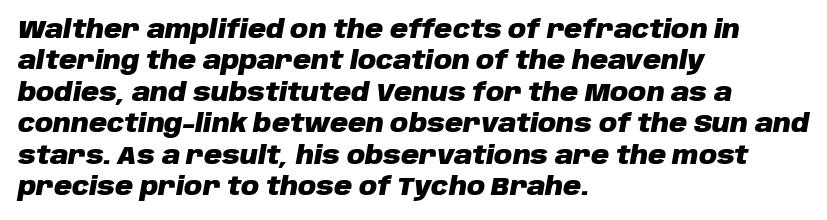
The zone under the glyphs is completely vacant. Leading: standard. Characters are canted at an angle relative to the baseline's perpendicular. Does the weight exceed regular? Yes, all the way to bold. You could call the tracking neutral — neither tight nor loose.
